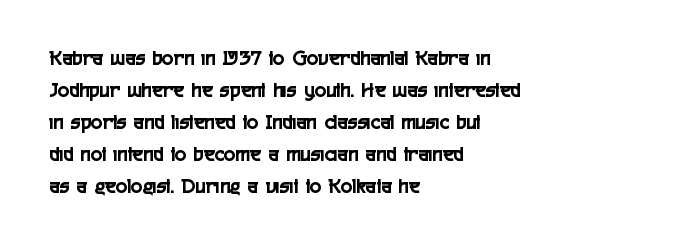
Q: Is the text italic (slanted)? A: No, it is upright.
Q: Is the text underlined? A: No.
Q: How is the paragraph aligned? A: Left-aligned.
Q: Is the spacing between letters normal or unusually wide? A: Normal.
Q: Is the spacing between lines tight, normal or loose? A: Normal.
